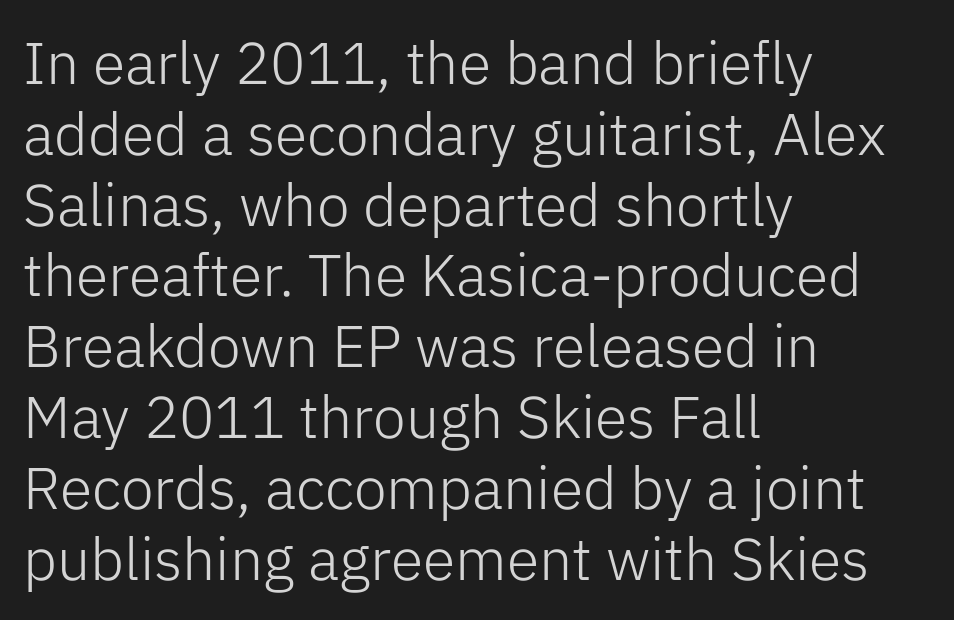
The image shows 59 px light sans-serif type, upright; set left-aligned, line spacing 1.2x, normal letter spacing, not underlined; low stroke contrast and a medium x-height.
